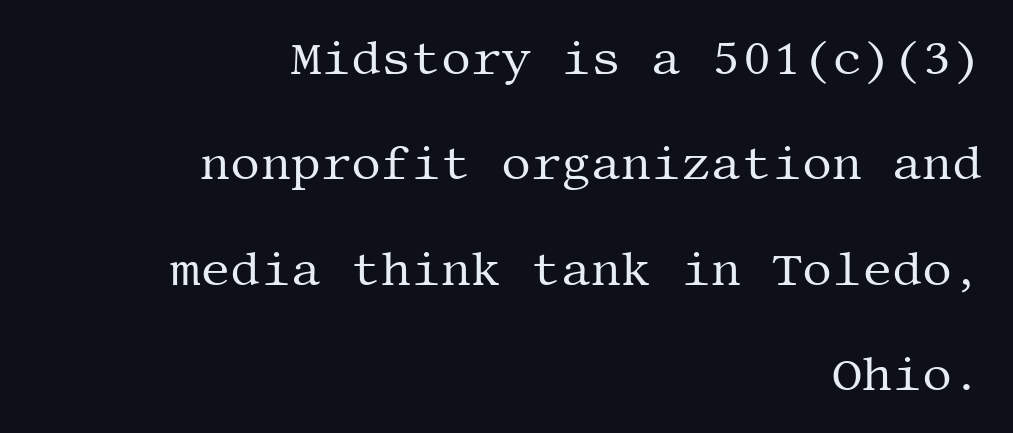
Q: Is the text bold? A: No.
Q: Is the text italic (slanted)? A: No, it is upright.
Q: Is the typeface a serif or a sans-serif typeface? A: Serif.
Q: Is the text underlined? A: No.
Q: How is the paragraph aligned? A: Right-aligned.
Q: Is the spacing between letters normal or unusually wide? A: Normal.
Q: Is the spacing between lines tight, normal or loose? A: Loose.
Q: Width (condensed, normal, or wide)? A: Normal.
Q: Stroke contrast? A: Medium.
Q: x-height? A: Large.
